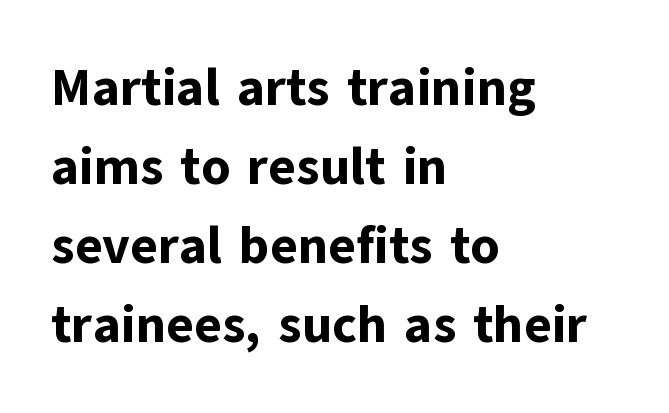
The image shows 52 px bold sans-serif type, upright; set left-aligned, normal line spacing (1.52x), normal letter spacing, not underlined; low stroke contrast and a medium x-height.
